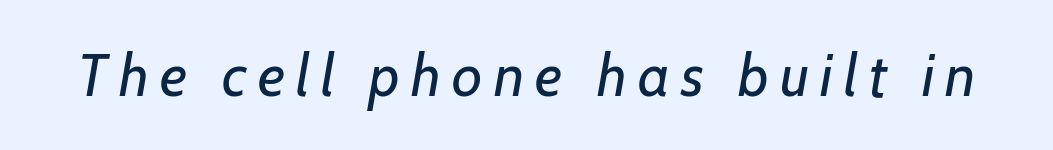
{"italic": "yes", "lean": "right", "slant_degrees": 7, "bold": "no", "weight": "regular", "width": "normal", "stroke_contrast": "low", "x_height": "medium", "monospaced": "no", "underline": "no", "glyph_px": 59}
